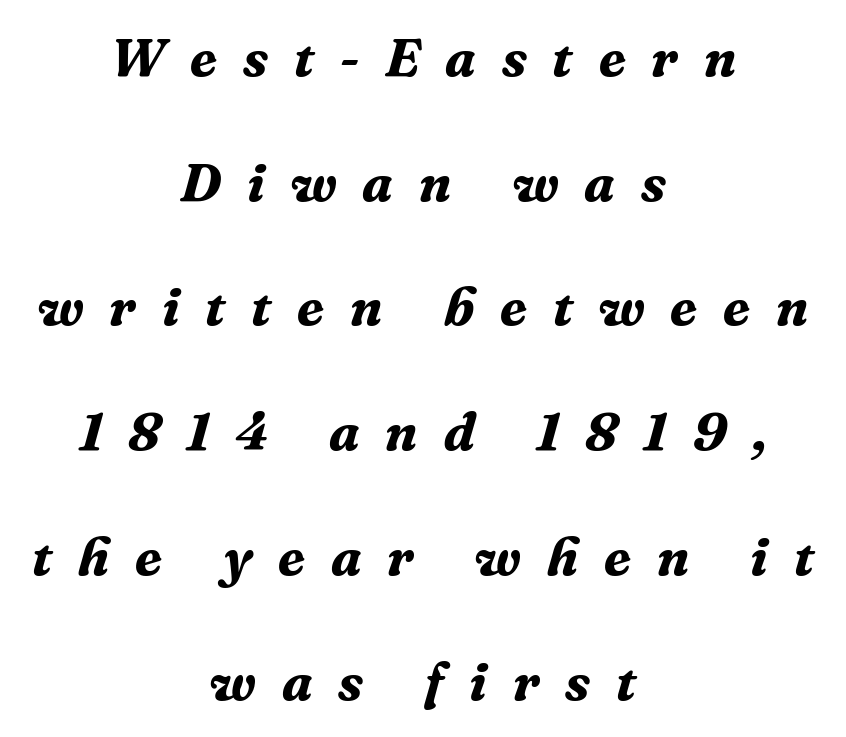
Q: Is the text bold? A: Yes.
Q: Is the text italic (slanted)? A: Yes, it leans right by about 16 degrees.
Q: Is the typeface a serif or a sans-serif typeface? A: Serif.
Q: Is the text underlined? A: No.
Q: How is the paragraph aligned? A: Centered.
Q: Is the spacing between letters normal or unusually wide? A: Unusually wide.
Q: Is the spacing between lines tight, normal or loose? A: Loose.
Q: Width (condensed, normal, or wide)? A: Normal.
Q: Stroke contrast? A: Medium.
Q: x-height? A: Medium.
Q: Monospaced? A: No.
